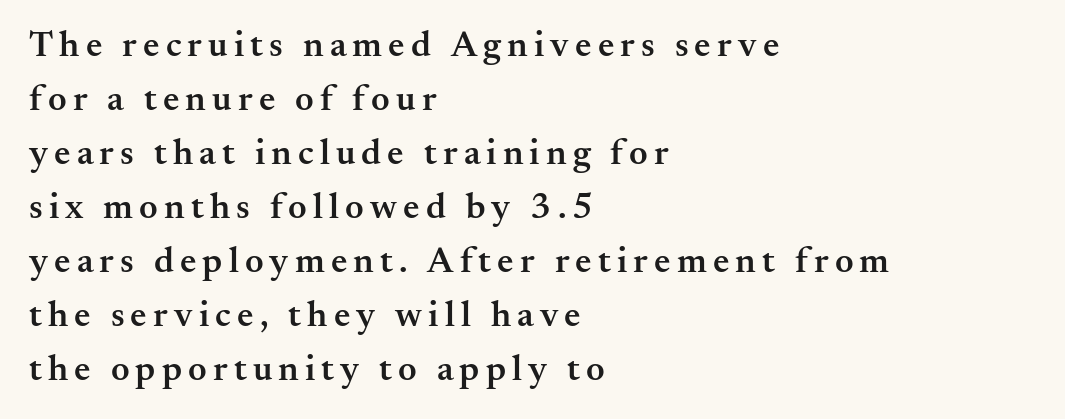
The image shows 36 px semibold serif type, upright; set left-aligned, normal line spacing (1.5x), not underlined; medium stroke contrast and a small x-height.
